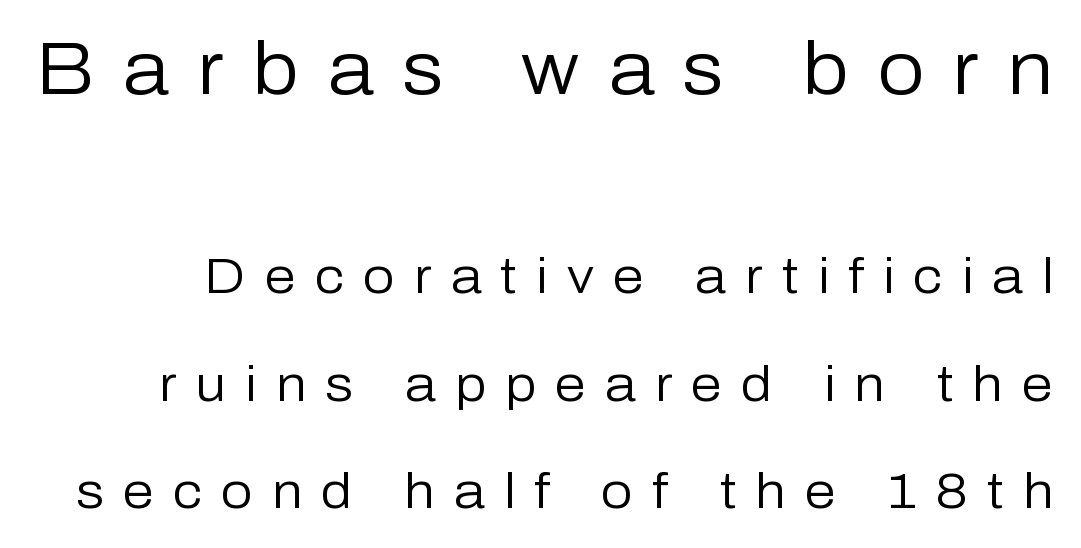
Q: Is the text bold? A: No.
Q: Is the text italic (slanted)? A: No, it is upright.
Q: Is the typeface a serif or a sans-serif typeface? A: Sans-serif.
Q: Is the text underlined? A: No.
Q: Is the spacing between letters normal or unusually wide? A: Unusually wide.
Q: Is the spacing between lines tight, normal or loose? A: Loose.
Q: Which block of text is set in a larger size, the first (top) or the second (bottom)? A: The first (top) one.
Q: Width (condensed, normal, or wide)? A: Normal.
Q: Stroke contrast? A: Low.
Q: x-height? A: Medium.
Q: Monospaced? A: No.
